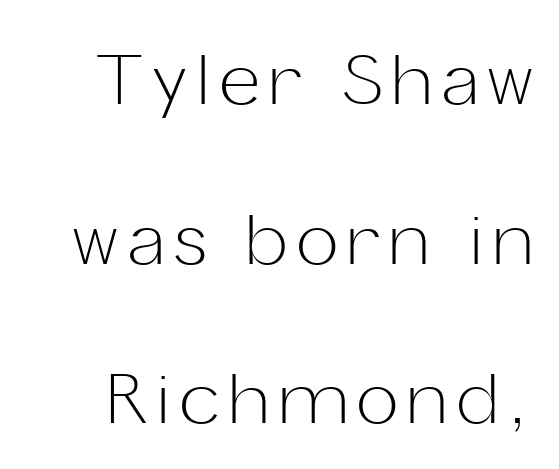
{"serif": "no", "italic": "no", "bold": "no", "weight": "light", "width": "normal", "stroke_contrast": "low", "x_height": "medium", "monospaced": "no", "underline": "no", "line_spacing": "loose", "line_spacing_ratio": 2.28, "glyph_px": 70}
